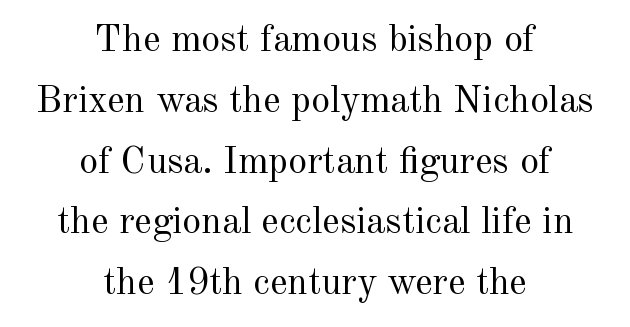
The image shows 38 px regular-weight serif type, upright; set centered, normal line spacing (1.6x), normal letter spacing, not underlined; a small x-height.
